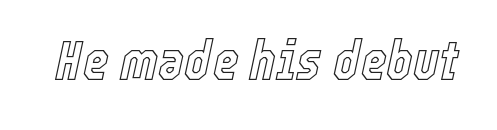
Lines of text with bare space underneath. The passage shown has conventional tracking throughout. The letters advance in unequal steps, a hallmark of proportional type. Emphasis-style slanted type is in use.
